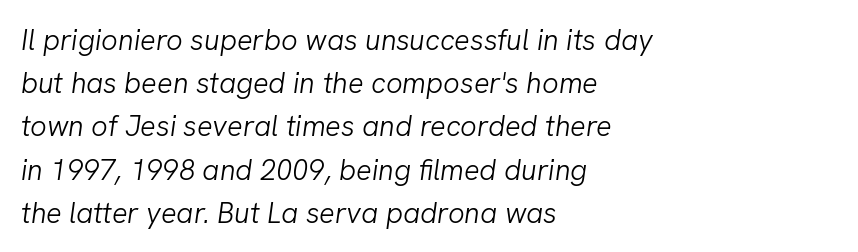
The image shows 29 px light type, italic (leaning right); set left-aligned, normal line spacing (1.49x), normal letter spacing, not underlined; low stroke contrast and a medium x-height.
